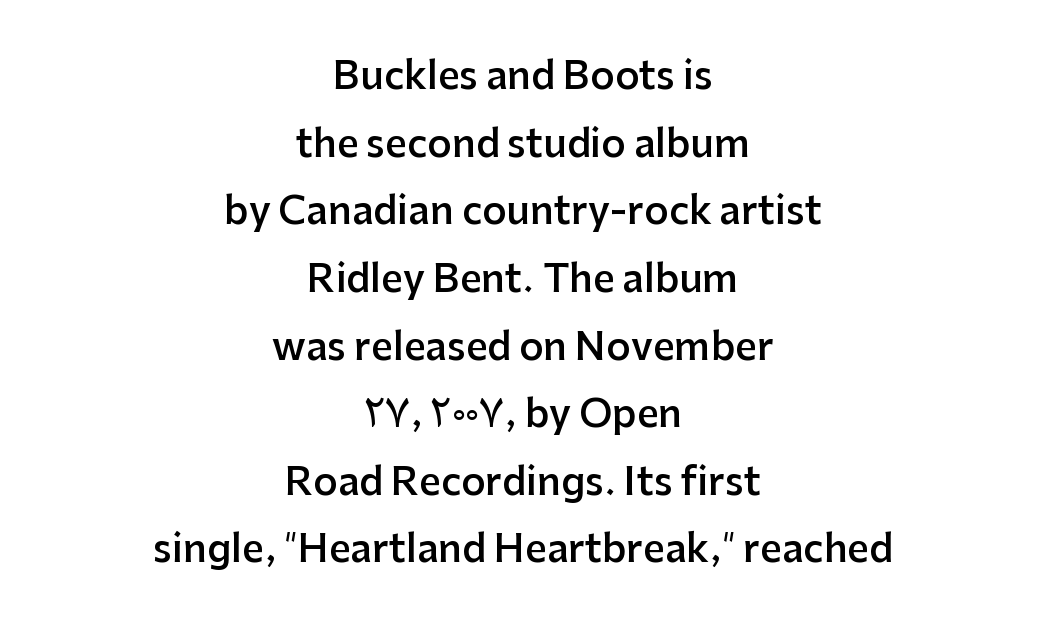
Proportional: the letters do not fall into vertical columns. The setting favours the middle, as headings and verse often do. Does the type have serifs? No, each stem ends abruptly. This sample uses an upright cut, with every glyph sitting square on the baseline. Glance below the letters and you will spot only blank space. Characters follow at the spacing the type designer built in.
